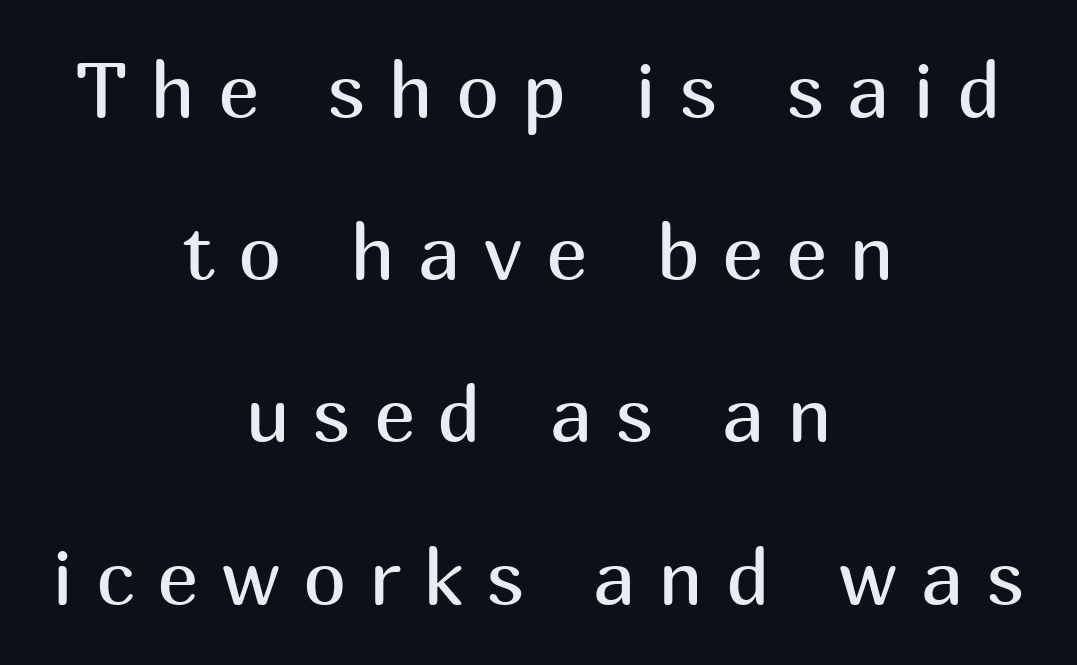
Q: Is the text bold? A: No.
Q: Is the text italic (slanted)? A: No, it is upright.
Q: Is the typeface a serif or a sans-serif typeface? A: Sans-serif.
Q: Is the text underlined? A: No.
Q: How is the paragraph aligned? A: Centered.
Q: Is the spacing between letters normal or unusually wide? A: Unusually wide.
Q: Is the spacing between lines tight, normal or loose? A: Loose.
Q: Width (condensed, normal, or wide)? A: Normal.
Q: Stroke contrast? A: Medium.
Q: x-height? A: Medium.
Q: Monospaced? A: No.
